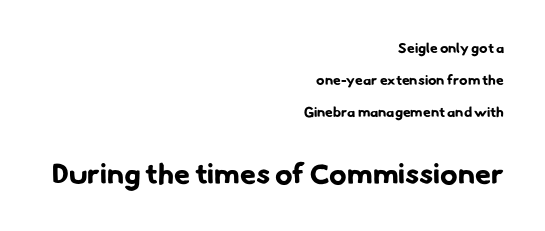
The ragged edge is on the left, which tells us the setting is flush right. A full-strength bold gives these letters their thick strokes. In terms of letterform style, serifs are entirely absent. Each new line begins a long way beneath the previous one. Honestly, the letter spacing is just normal — you wouldn't notice it. Is the lower block the larger one? Yes — the lower block carries the bigger type.
